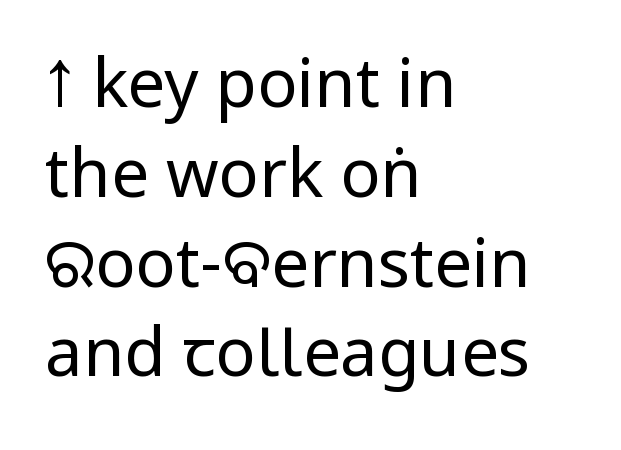
Q: Is the text bold? A: No.
Q: Is the text italic (slanted)? A: No, it is upright.
Q: Is the typeface a serif or a sans-serif typeface? A: Sans-serif.
Q: Is the text underlined? A: No.
Q: How is the paragraph aligned? A: Left-aligned.
Q: Is the spacing between letters normal or unusually wide? A: Normal.
Q: Is the spacing between lines tight, normal or loose? A: Normal.
Q: Width (condensed, normal, or wide)? A: Condensed.
Q: Stroke contrast? A: Low.
Q: x-height? A: Large.
Q: Monospaced? A: No.
